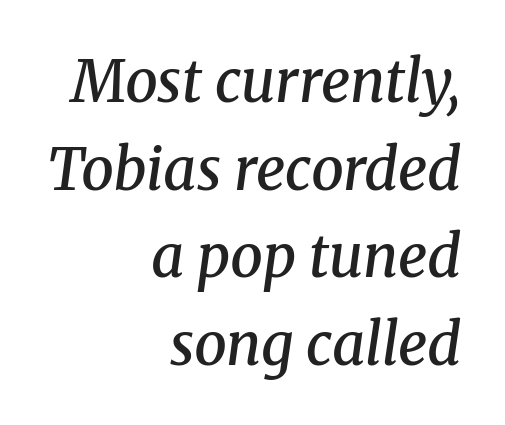
Are there feet on the stems? There are — it's a serif. Has an underline been added? It has not. Leading: standard. The passage shown is typed in a proportional face where columns would drift.
